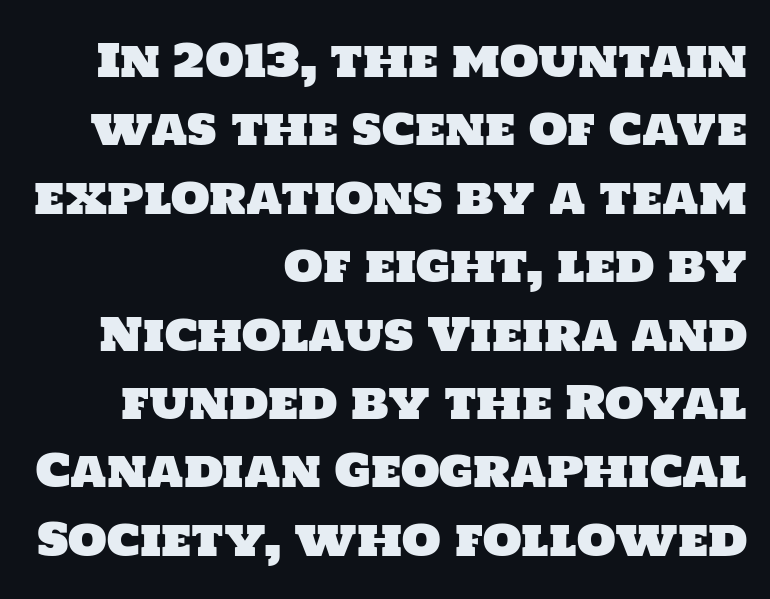
The image shows 45 px sans-serif type; set right-aligned, normal line spacing (1.52x), normal letter spacing, not underlined; low stroke contrast and a large x-height.
